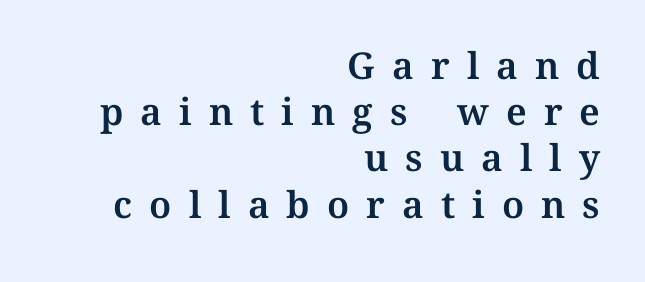
Glance below the letters and you will spot only blank space. How would I describe the line gaps? Plain and ordinary. Here the designer chose a conventional face with non-uniform glyph widths. How are the letters spaced? Widely, with obvious added tracking.
